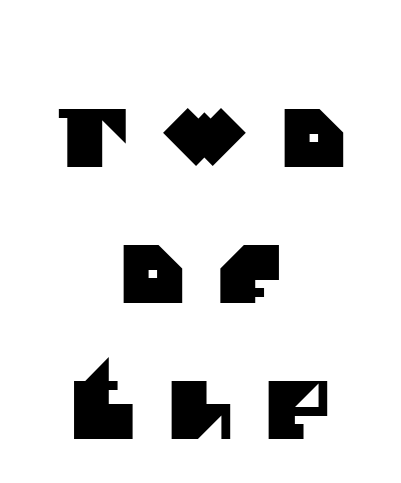
Q: Is the typeface a serif or a sans-serif typeface? A: Sans-serif.
Q: Is the text underlined? A: No.
Q: How is the paragraph aligned? A: Centered.
Q: Is the spacing between letters normal or unusually wide? A: Unusually wide.
Q: Is the spacing between lines tight, normal or loose? A: Normal.
Q: Width (condensed, normal, or wide)? A: Normal.
Q: Stroke contrast? A: Medium.
Q: x-height? A: Large.
Q: Monospaced? A: No.
